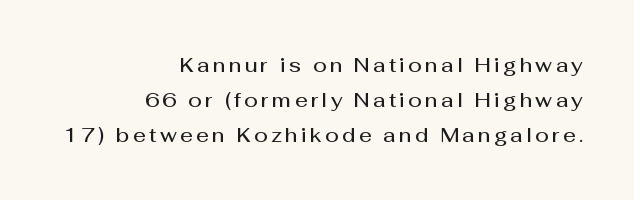
Q: Is the text bold? A: Semi-bold.
Q: Is the text italic (slanted)? A: No, it is upright.
Q: Is the text underlined? A: No.
Q: How is the paragraph aligned? A: Right-aligned.
